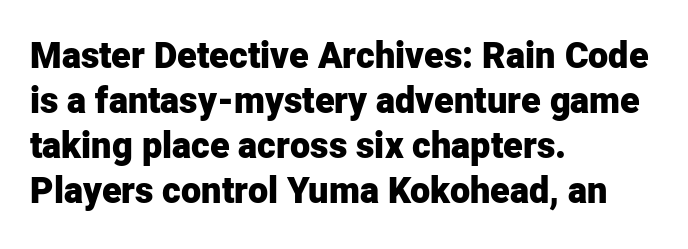
{"serif": "no", "italic": "no", "bold": "yes", "weight": "heavy", "width": "normal", "stroke_contrast": "low", "x_height": "medium", "monospaced": "no", "underline": "no", "align": "left", "line_spacing": "normal", "line_spacing_ratio": 1.25, "letter_spacing": "normal", "letter_spacing_em": 0.0, "glyph_px": 36}
